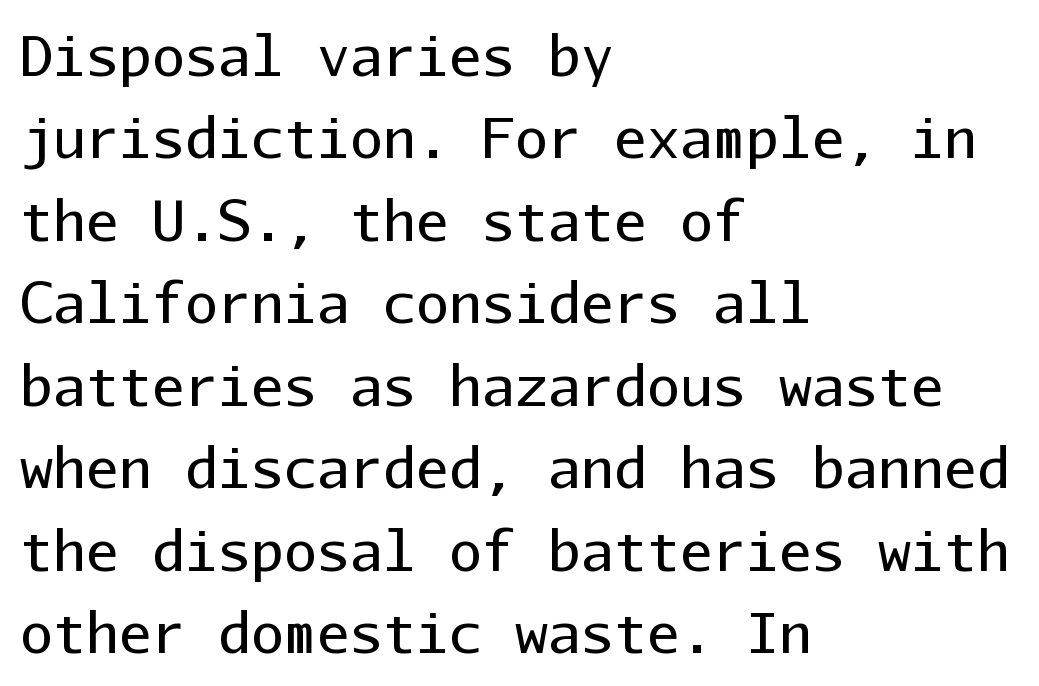
{"serif": "no", "italic": "no", "bold": "no", "weight": "regular", "width": "normal", "stroke_contrast": "low", "x_height": "medium", "monospaced": "yes", "underline": "no", "align": "left", "line_spacing": "normal", "line_spacing_ratio": 1.5, "letter_spacing": "normal", "letter_spacing_em": 0.0, "glyph_px": 55}
